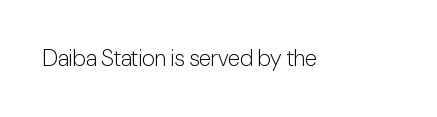
{"italic": "no", "bold": "no", "underline": "no", "letter_spacing": "normal", "letter_spacing_em": 0.0, "glyph_px": 23}
